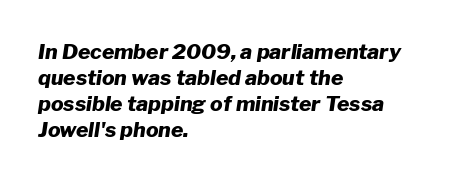
The image shows 21 px bold type, italic (leaning right); set left-aligned, line spacing 1.24x, normal letter spacing, not underlined.
